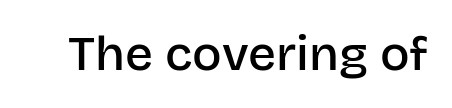
The image shows 49 px semibold sans-serif type, upright; set normal letter spacing, not underlined; low stroke contrast and a large x-height.
